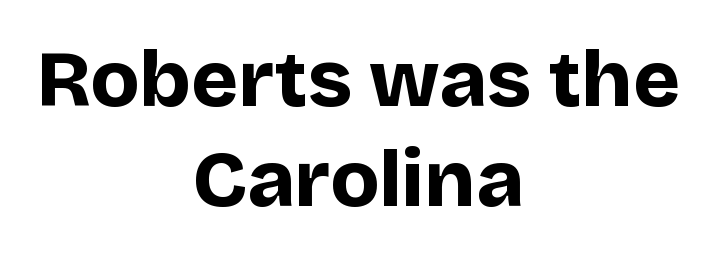
{"serif": "no", "italic": "no", "bold": "yes", "weight": "bold", "width": "normal", "stroke_contrast": "low", "x_height": "large", "monospaced": "no", "underline": "no", "align": "center", "line_spacing": "normal", "line_spacing_ratio": 1.25, "letter_spacing": "normal", "letter_spacing_em": 0.0, "glyph_px": 80}
